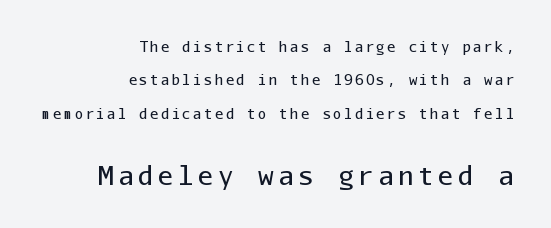
Q: Is the text bold? A: No.
Q: Is the text italic (slanted)? A: No, it is upright.
Q: Is the text underlined? A: No.
Q: How is the paragraph aligned? A: Right-aligned.
Q: Is the spacing between lines tight, normal or loose? A: Loose.
Q: Which block of text is set in a larger size, the first (top) or the second (bottom)? A: The second (bottom) one.
